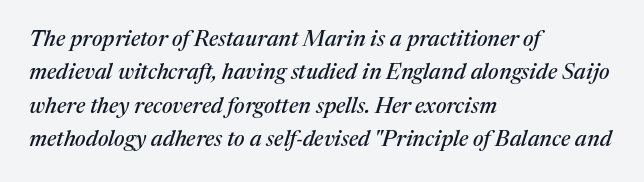
The image shows 22 px text type, italic (leaning right); set left-aligned, normal line spacing (1.52x), normal letter spacing, not underlined.
